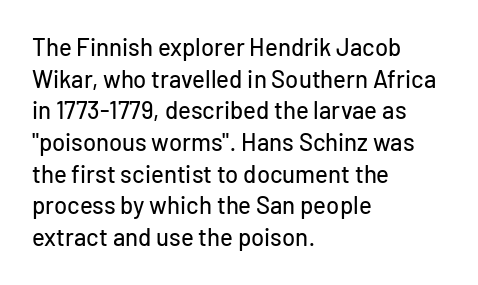
Q: Is the text italic (slanted)? A: No, it is upright.
Q: Is the text underlined? A: No.
Q: How is the paragraph aligned? A: Left-aligned.
Q: Is the spacing between letters normal or unusually wide? A: Normal.
Q: Is the spacing between lines tight, normal or loose? A: Normal.
